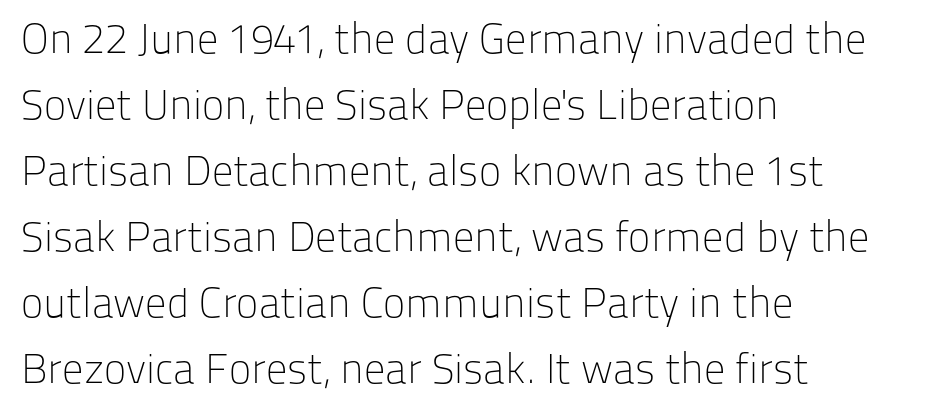
The image shows 42 px light sans-serif type, upright; set left-aligned, normal line spacing (1.57x), normal letter spacing, not underlined; low stroke contrast and a medium x-height.
